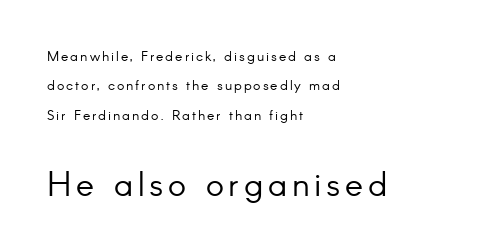
The space directly below the letters is spotless. Widely set lines give the paragraph a tall, airy silhouette. Weight: not bold — regular or lighter. In this sample the second text group is rendered at the bigger scale. Think of a printed novel: that variable character pitch is what you see here.
